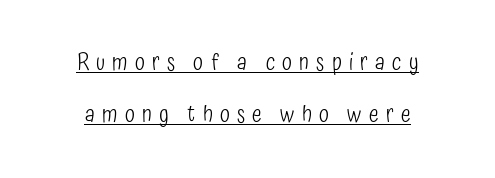
The image shows 23 px text type, upright; set centered, loose line spacing (2.26x), unusually wide letter spacing (+0.31 em), underlined.
